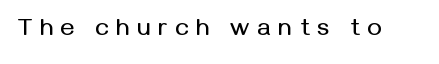
Honestly, the letter spacing is so wide it's the main thing you notice. It's the straight-up-and-down kind of type. This rendering features lettering with no underline.
